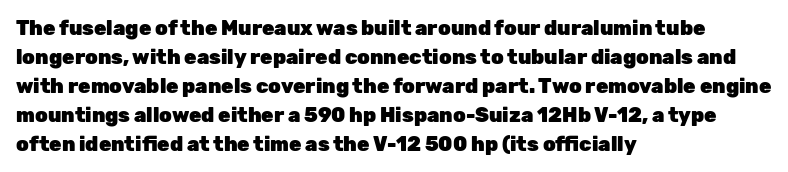
Q: Is the text bold? A: Yes.
Q: Is the text italic (slanted)? A: No, it is upright.
Q: Is the text underlined? A: No.
Q: How is the paragraph aligned? A: Left-aligned.
Q: Is the spacing between letters normal or unusually wide? A: Normal.
Q: Is the spacing between lines tight, normal or loose? A: Normal.
